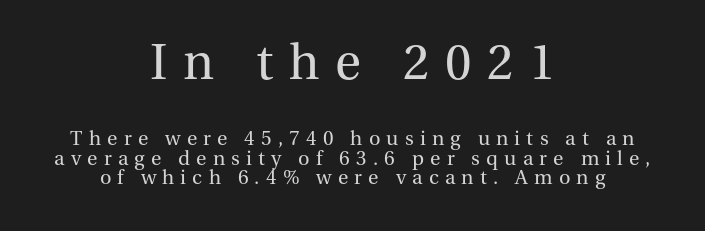
{"serif": "yes", "italic": "no", "bold": "no", "weight": "regular", "width": "normal", "stroke_contrast": "medium", "x_height": "medium", "monospaced": "no", "underline": "no", "align": "center", "line_spacing": "tight", "line_spacing_ratio": 0.98, "letter_spacing": "wide", "letter_spacing_em": 0.31, "larger_block": "first", "size_ratio": 2.5, "glyph_px": 50}
